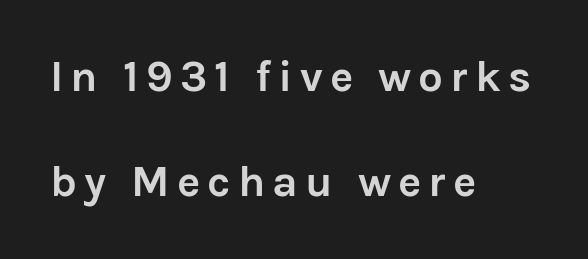
{"serif": "no", "italic": "no", "bold": "yes", "weight": "semibold", "width": "normal", "stroke_contrast": "low", "x_height": "medium", "monospaced": "no", "underline": "no", "align": "left", "line_spacing": "loose", "line_spacing_ratio": 2.39, "glyph_px": 44}
